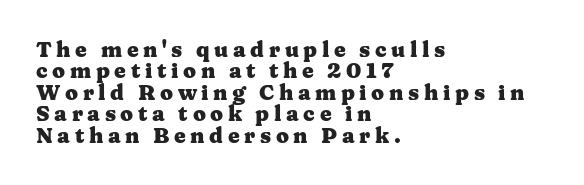
Q: Is the text bold? A: Yes.
Q: Is the text italic (slanted)? A: No, it is upright.
Q: Is the text underlined? A: No.
Q: How is the paragraph aligned? A: Left-aligned.
Q: Is the spacing between letters normal or unusually wide? A: Unusually wide.
Q: Is the spacing between lines tight, normal or loose? A: Tight.
